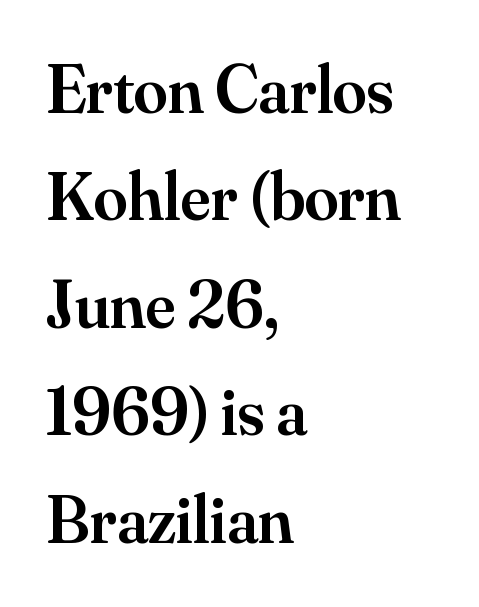
The letters are semibold — heavier than regular but short of a full bold. The type sits square on the baseline with zero lean. How are the letters spaced? Ordinarily, with no added tracking. Line beginnings align vertically; line endings do not.
